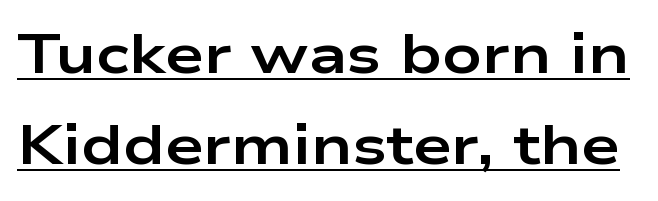
The image shows 55 px bold, wide sans-serif type, upright; set normal line spacing (1.65x), normal letter spacing, underlined; low stroke contrast and a medium x-height.
